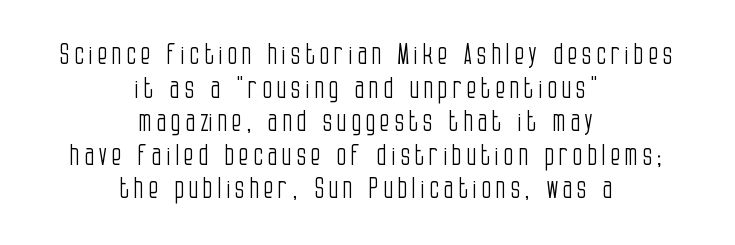
Q: Is the text bold? A: No.
Q: Is the text italic (slanted)? A: No, it is upright.
Q: Is the typeface a serif or a sans-serif typeface? A: Sans-serif.
Q: Is the text underlined? A: No.
Q: How is the paragraph aligned? A: Centered.
Q: Width (condensed, normal, or wide)? A: Condensed.
Q: Stroke contrast? A: Low.
Q: x-height? A: Large.
Q: Monospaced? A: No.
